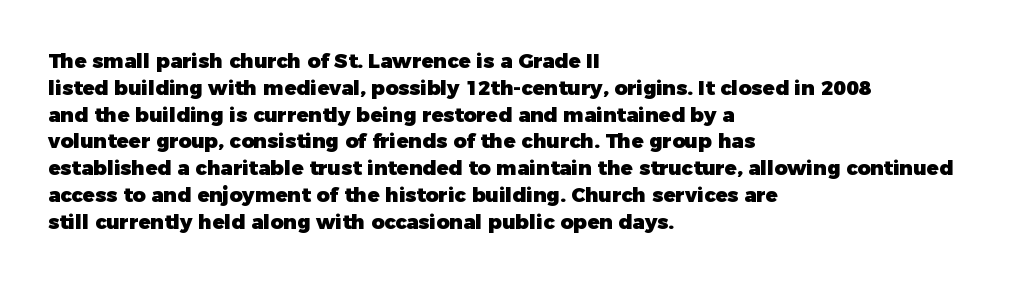
It's the straight-up-and-down kind of type. The letters sit at their default tracking, neither squeezed nor spread. Line starts are locked; line ends wander. This is heavy type, rendered in bold. Baseline-to-baseline distance is the conventional proportion of letter height.
